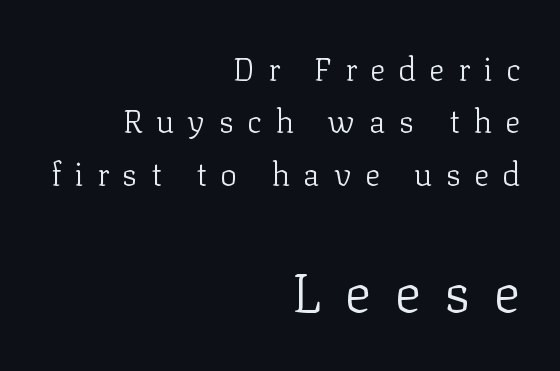
The image shows 56 px light serif type, upright; set right-aligned, normal line spacing (1.64x), unusually wide letter spacing (+0.42 em), not underlined; the second (bottom) block is 1.75x larger; low stroke contrast and a medium x-height.
